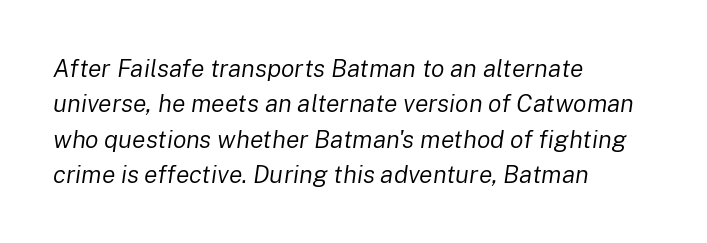
{"italic": "yes", "lean": "right", "slant_degrees": 8, "bold": "no", "underline": "no", "align": "left", "line_spacing": "normal", "line_spacing_ratio": 1.42, "letter_spacing": "normal", "letter_spacing_em": 0.0, "glyph_px": 25}
